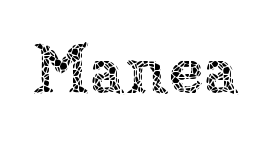
Q: Is the text bold? A: No.
Q: Is the text italic (slanted)? A: No, it is upright.
Q: Is the text underlined? A: No.
Q: Is the spacing between letters normal or unusually wide? A: Normal.
Q: Width (condensed, normal, or wide)? A: Normal.
Q: Stroke contrast? A: Low.
Q: x-height? A: Medium.
Q: Monospaced? A: No.
